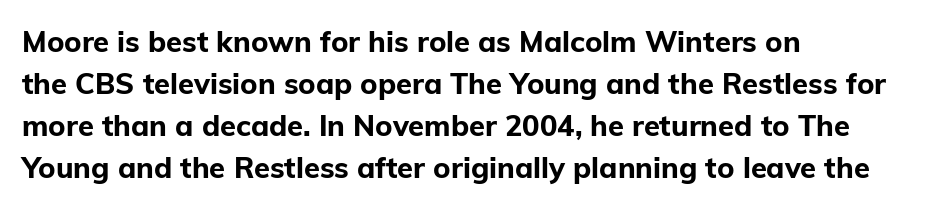
The string is rendered with underlining switched off. Strokes here are thick enough to call this a true bold. Each letter keeps its own natural width here, so spacing adapts to shape. One glance says typical: line gaps are just what's usual.
